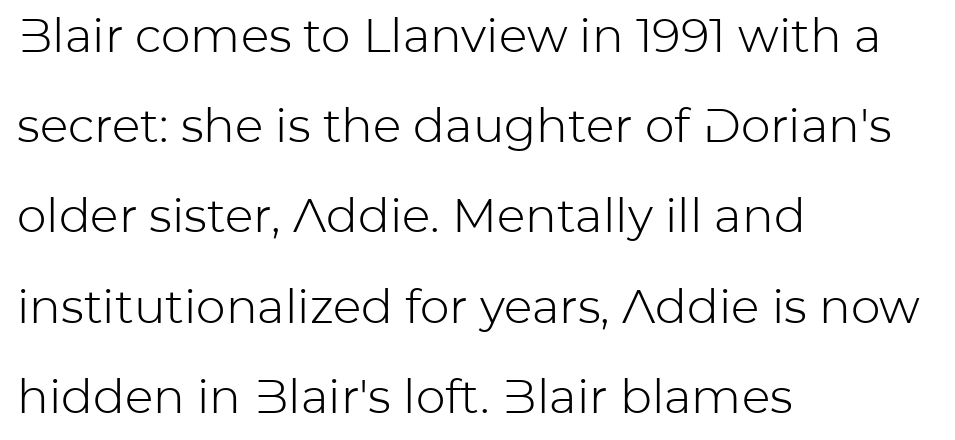
Q: Is the text bold? A: No.
Q: Is the text italic (slanted)? A: No, it is upright.
Q: Is the typeface a serif or a sans-serif typeface? A: Sans-serif.
Q: Is the text underlined? A: No.
Q: How is the paragraph aligned? A: Left-aligned.
Q: Is the spacing between letters normal or unusually wide? A: Normal.
Q: Is the spacing between lines tight, normal or loose? A: Loose.
Q: Width (condensed, normal, or wide)? A: Normal.
Q: Stroke contrast? A: Low.
Q: x-height? A: Medium.
Q: Monospaced? A: No.
